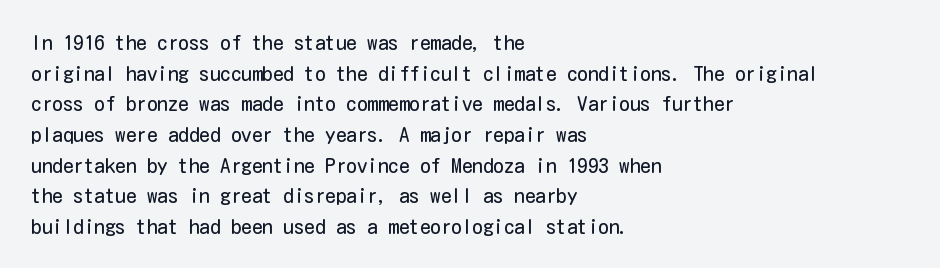
The image shows 21 px text type, upright; set left-aligned, normal line spacing (1.46x), normal letter spacing, not underlined.
